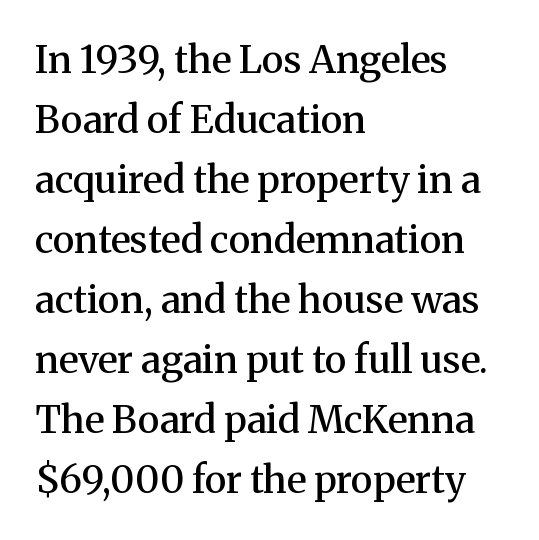
{"serif": "yes", "italic": "no", "bold": "semi", "weight": "semibold", "width": "normal", "stroke_contrast": "medium", "x_height": "medium", "monospaced": "no", "underline": "no", "align": "left", "line_spacing": "normal", "line_spacing_ratio": 1.58, "letter_spacing": "normal", "letter_spacing_em": 0.0, "glyph_px": 38}
